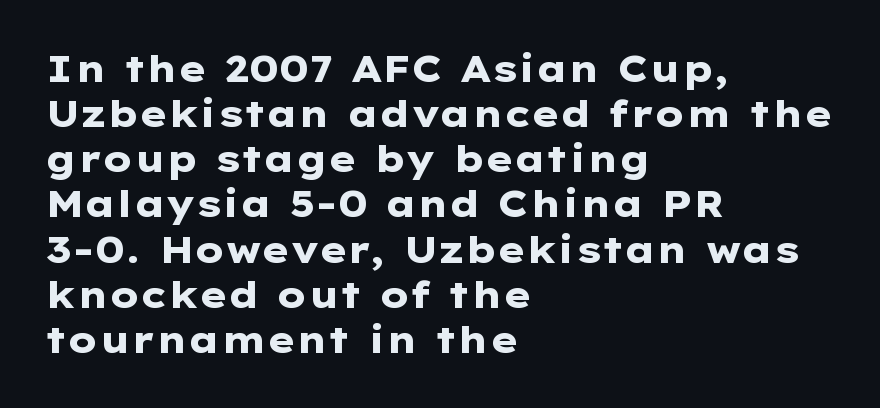
The image shows 37 px heavy, wide sans-serif type, upright; set left-aligned, line spacing 1.22x, normal letter spacing, not underlined; low stroke contrast and a medium x-height.
